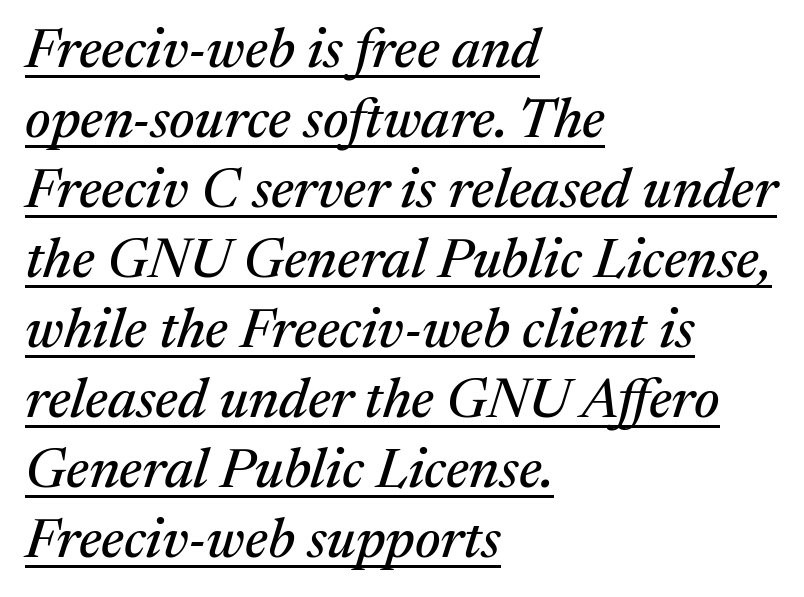
The image shows 56 px serif type, italic (leaning right); set left-aligned, normal line spacing (1.25x), normal letter spacing, underlined; medium stroke contrast and a medium x-height.
